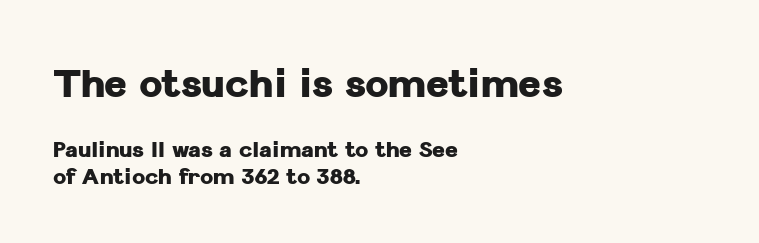
A full-strength bold gives these letters their thick strokes. The rag falls on the right side of this text block. Caption: upper text group enlarged, lower text group reduced. The letters stand upright; this is a roman face. Descender tails drop into unmarked territory.
